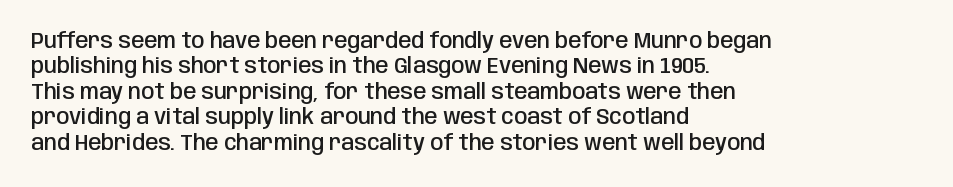
Characters follow at the spacing the type designer built in. Quick note: underline off. Line beginnings align vertically; line endings do not. Does the lettering tilt? It doesn't — this is upright. This is moderately heavy type, rendered in semibold.
